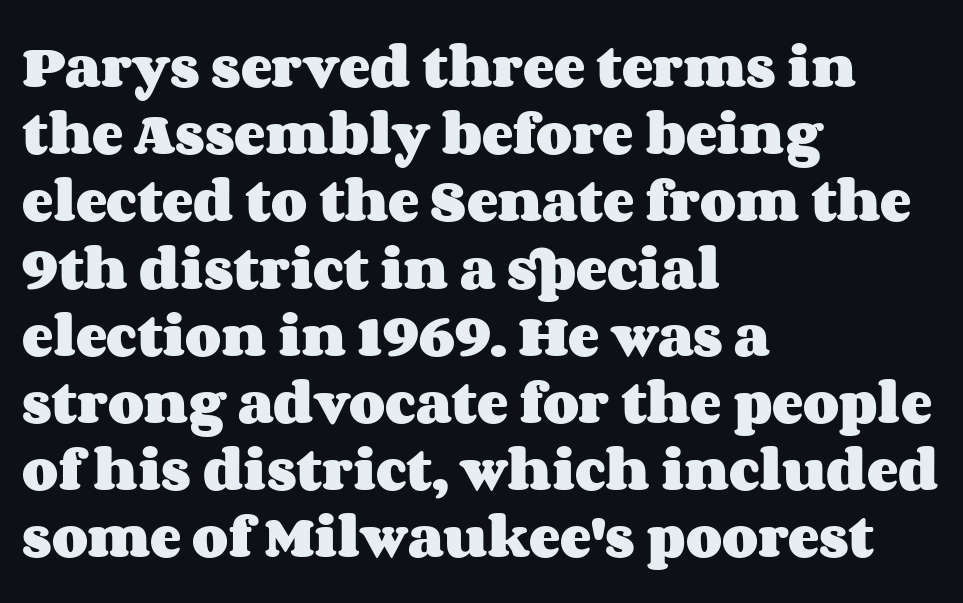
Students, this is bold: see how much ink each stroke carries. Type without underlining. Short and long lines alike share a common starting point at left. Vertically, the passage feels balanced, rows spaced as you'd expect.
